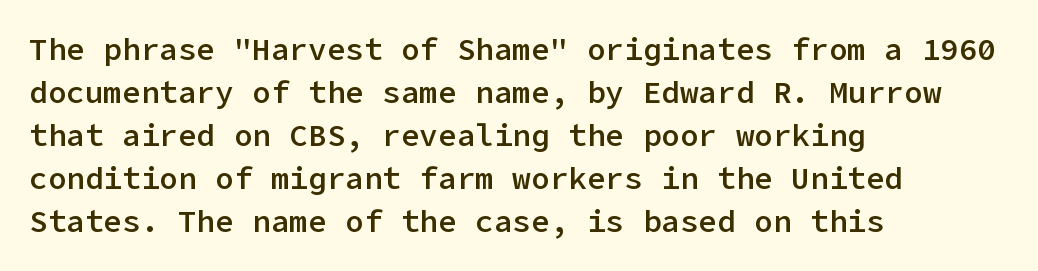
{"serif": "no", "italic": "no", "bold": "semi", "weight": "semibold", "width": "normal", "stroke_contrast": "low", "x_height": "medium", "underline": "no", "align": "left", "line_spacing": "normal", "line_spacing_ratio": 1.39, "letter_spacing": "normal", "letter_spacing_em": 0.0, "glyph_px": 31}
